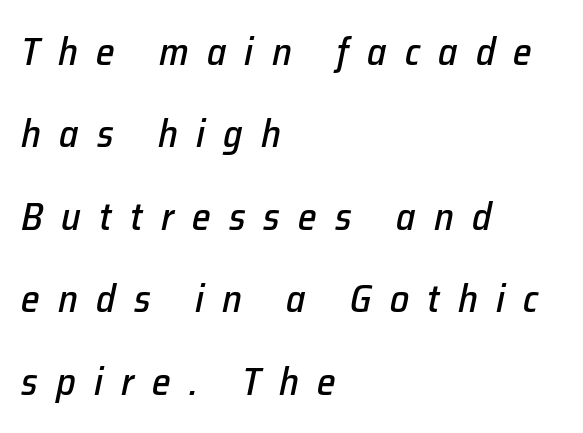
Q: Is the text italic (slanted)? A: Yes, it leans right by about 12 degrees.
Q: Is the text underlined? A: No.
Q: How is the paragraph aligned? A: Left-aligned.
Q: Is the spacing between letters normal or unusually wide? A: Unusually wide.
Q: Is the spacing between lines tight, normal or loose? A: Loose.
Q: Width (condensed, normal, or wide)? A: Normal.
Q: Stroke contrast? A: Low.
Q: x-height? A: Medium.
Q: Monospaced? A: No.
